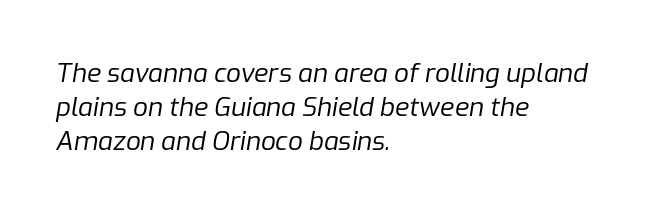
{"italic": "yes", "lean": "right", "slant_degrees": 9, "bold": "no", "underline": "no", "align": "left", "line_spacing": "normal", "line_spacing_ratio": 1.3, "letter_spacing": "normal", "letter_spacing_em": 0.0, "glyph_px": 26}
